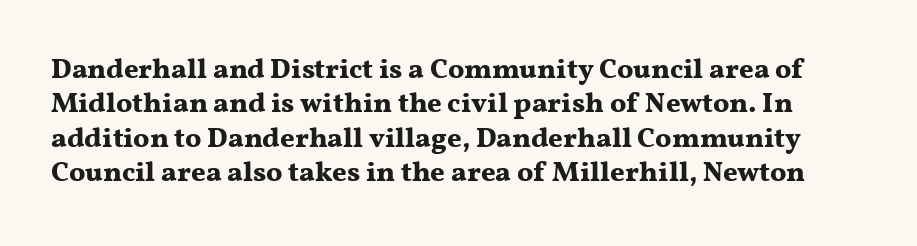
{"serif": "yes", "italic": "no", "bold": "yes", "weight": "bold", "width": "wide", "stroke_contrast": "medium", "x_height": "medium", "monospaced": "no", "underline": "no", "line_spacing_ratio": 1.23, "letter_spacing": "normal", "letter_spacing_em": 0.0, "glyph_px": 28}
